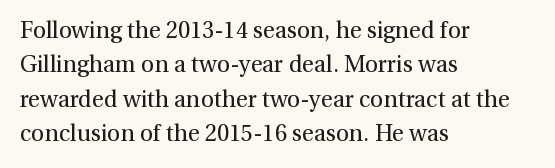
Observe the ordinary spacing: letters are neighbours, not strangers. Only glyphs here, with clear space below each row. Honestly, the row spacing looks completely unremarkable. No letter is thick-stroked: the sample isn't bold.
